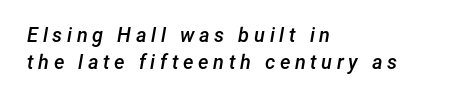
The image shows 20 px text type, italic (leaning right); set left-aligned, normal line spacing (1.34x), unusually wide letter spacing (+0.23 em), not underlined.
